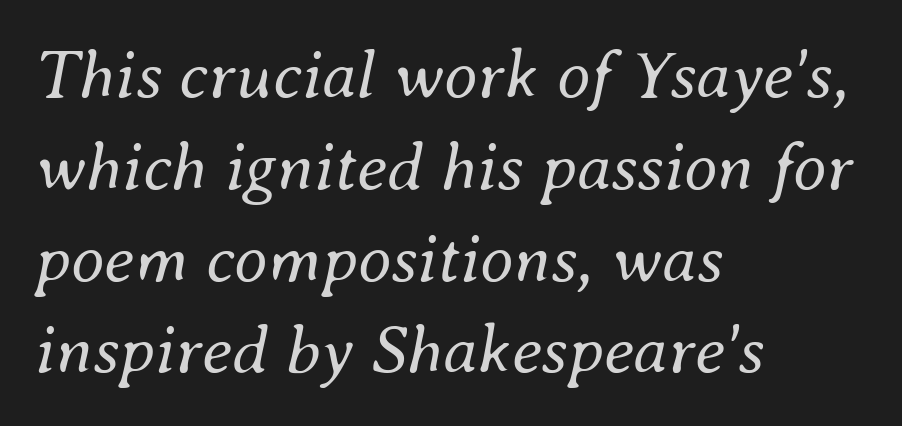
One glance says typical: line gaps are just what's usual. The font is comparable to plain body text, perhaps lighter. Caption: multi-line text, flush left, ragged right. Descenders hang freely into open space. Italic: yes, the glyphs are oblique. Looks like regular typesetting: each glyph gets only the width it needs.
